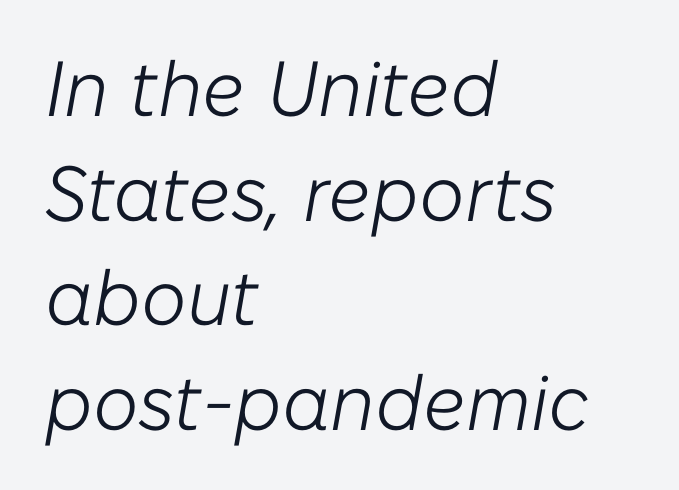
Students, observe: this is what conventionally led text looks like. Spacing verdict: proportional, widths tailored to each character. Short and long lines alike share a common starting point at left. Glyph-to-glyph distance matches everyday printed text. The whole block is typeset with a tilt. The glyphs are unaccompanied by any horizontal stroke below them.
